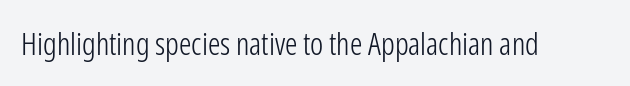
Here the designer chose a conventional face with non-uniform glyph widths. Serif or sans? Sans — the stroke terminals are bare. The lettering holds an erect, upright posture throughout. A quiet, ordinary-to-light weight characterises the typeface. The gaps between neighbouring characters are ordinary and unremarkable.
